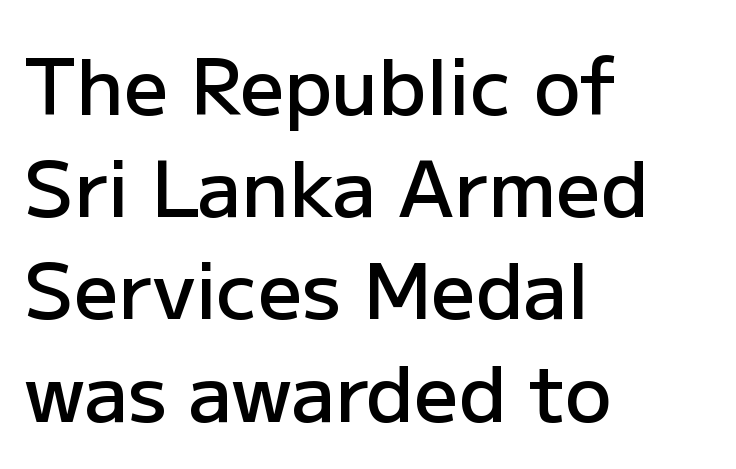
{"serif": "no", "italic": "no", "bold": "semi", "weight": "semibold", "width": "normal", "stroke_contrast": "low", "x_height": "medium", "monospaced": "no", "underline": "no", "align": "left", "line_spacing": "normal", "line_spacing_ratio": 1.31, "letter_spacing": "normal", "letter_spacing_em": 0.0, "glyph_px": 78}
